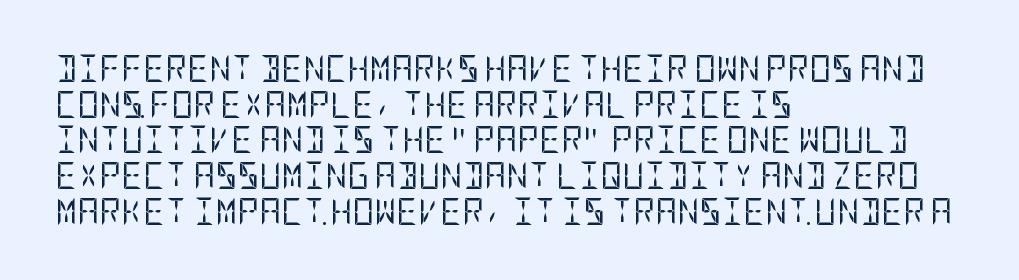
Notice how descenders clear the ascenders below comfortably — that's standard leading. Rule under the text: the space is simply empty. This rendering uses left alignment, leaving the right contour irregular. The type sits square on the baseline with zero lean. The font sits on the lighter half of the weight spectrum, regular included. The gaps between neighbouring characters are ordinary and unremarkable.
